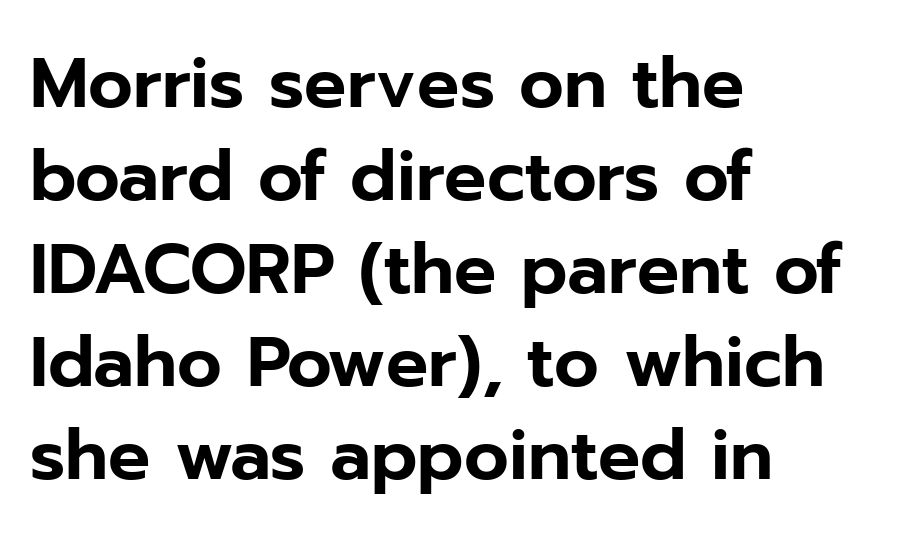
Q: Is the text italic (slanted)? A: No, it is upright.
Q: Is the typeface a serif or a sans-serif typeface? A: Sans-serif.
Q: Is the text underlined? A: No.
Q: How is the paragraph aligned? A: Left-aligned.
Q: Is the spacing between letters normal or unusually wide? A: Normal.
Q: Is the spacing between lines tight, normal or loose? A: Normal.
Q: Width (condensed, normal, or wide)? A: Normal.
Q: Stroke contrast? A: Low.
Q: x-height? A: Medium.
Q: Monospaced? A: No.
